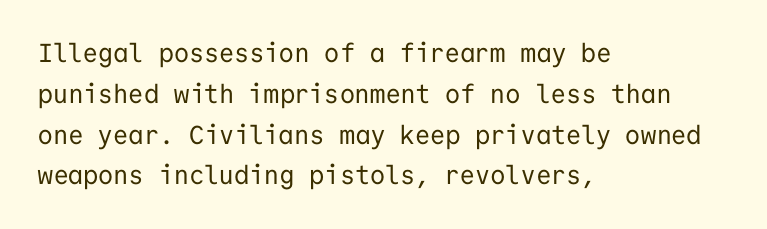
Q: Is the text bold? A: No.
Q: Is the text italic (slanted)? A: No, it is upright.
Q: Is the text underlined? A: No.
Q: How is the paragraph aligned? A: Left-aligned.
Q: Is the spacing between letters normal or unusually wide? A: Normal.
Q: Is the spacing between lines tight, normal or loose? A: Normal.
